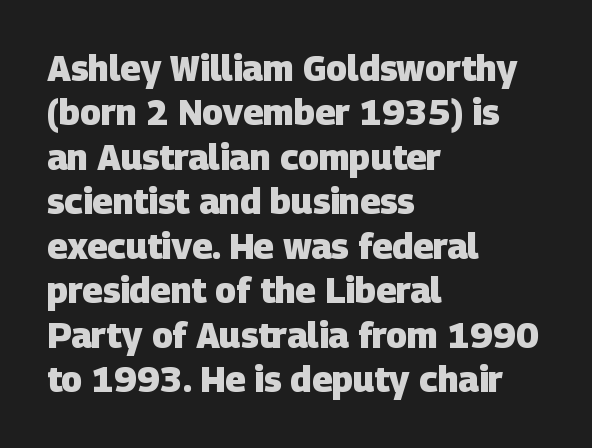
The image shows 35 px heavy sans-serif type; set left-aligned, normal line spacing (1.27x), normal letter spacing, not underlined; low stroke contrast and a large x-height.
